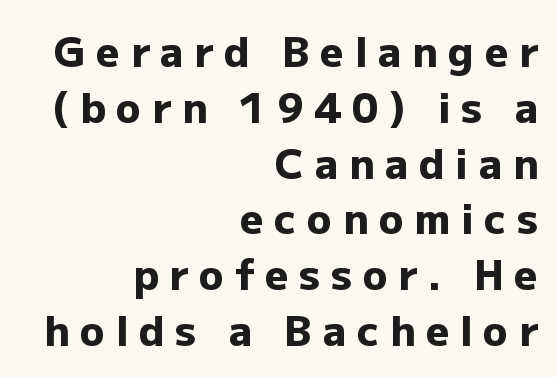
{"serif": "no", "italic": "no", "bold": "yes", "weight": "heavy", "width": "normal", "stroke_contrast": "low", "x_height": "medium", "monospaced": "no", "underline": "no", "align": "right", "line_spacing": "normal", "line_spacing_ratio": 1.36, "letter_spacing": "wide", "letter_spacing_em": 0.26, "glyph_px": 41}
